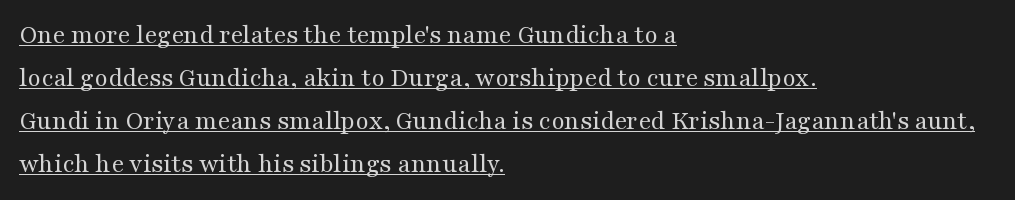
The face used here is rendered with its standard letterfit. Which margin do the lines hug? The left one — the right edge is uneven. The words here are underlined. The leading is moderate, giving the passage an even texture. It's the straight-up-and-down kind of type. The weight tops out at a normal text grade.
